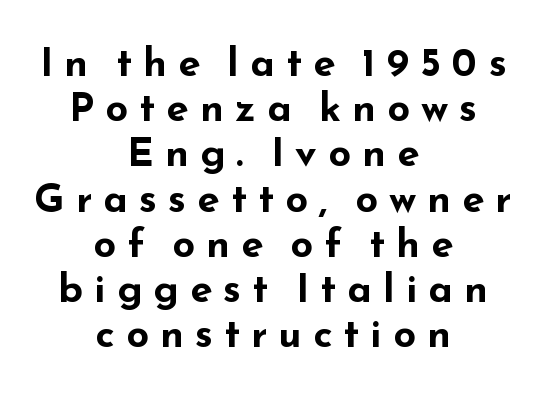
Q: Is the text bold? A: Yes.
Q: Is the text italic (slanted)? A: No, it is upright.
Q: Is the typeface a serif or a sans-serif typeface? A: Sans-serif.
Q: Is the text underlined? A: No.
Q: How is the paragraph aligned? A: Centered.
Q: Is the spacing between letters normal or unusually wide? A: Unusually wide.
Q: Is the spacing between lines tight, normal or loose? A: Tight.
Q: Width (condensed, normal, or wide)? A: Wide.
Q: Stroke contrast? A: Low.
Q: x-height? A: Small.
Q: Monospaced? A: No.
